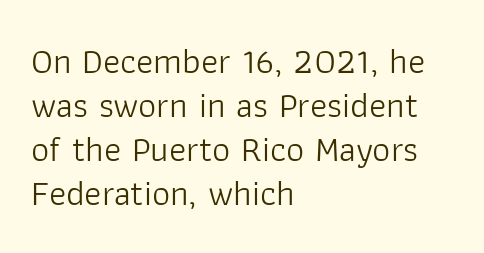
The image shows 36 px light sans-serif type, upright; set left-aligned, line spacing 1.22x, normal letter spacing, not underlined; low stroke contrast and a medium x-height.
